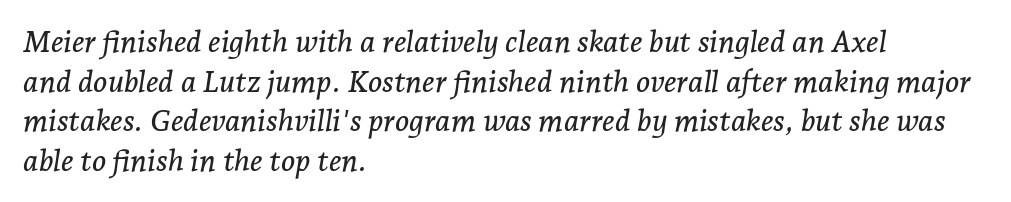
The image shows 30 px serif type, italic (leaning right); set left-aligned, normal line spacing (1.32x), normal letter spacing, not underlined; low stroke contrast and a medium x-height.
